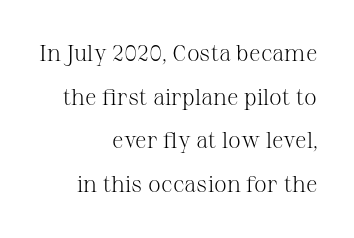
The vertical gap from one line to the next is large. Students, note that the glyphs here touch the page at normal intervals. Ink coverage per letter is moderate at most. Posture: straight, roman, zero tilt. Underlining? Definitely not there. Alignment: flush right.
